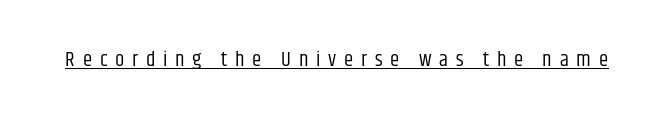
{"italic": "no", "bold": "no", "underline": "yes", "letter_spacing": "wide", "letter_spacing_em": 0.37, "glyph_px": 21}
